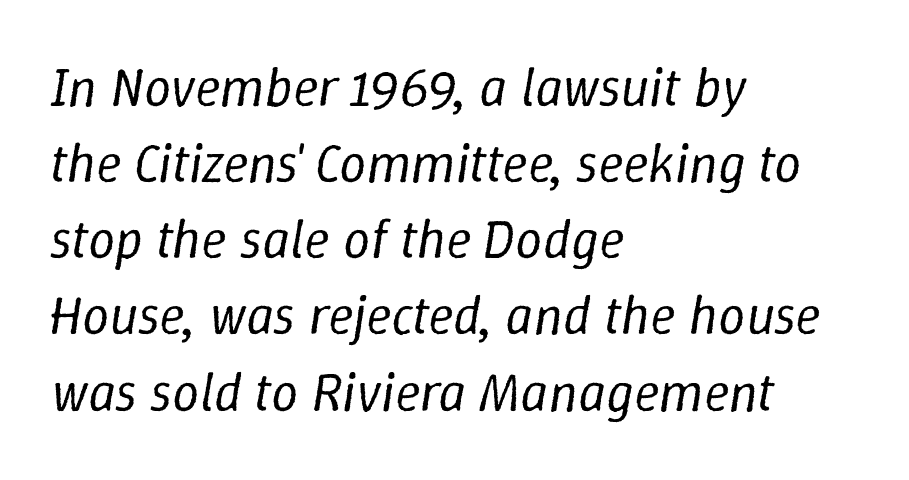
The image shows 54 px regular-weight type, italic (leaning right); set left-aligned, normal line spacing (1.41x), normal letter spacing, not underlined; low stroke contrast and a medium x-height.
